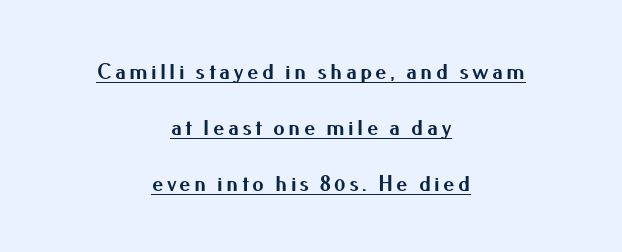
{"italic": "no", "bold": "yes", "underline": "yes", "align": "center", "line_spacing": "loose", "line_spacing_ratio": 2.44, "glyph_px": 23}
